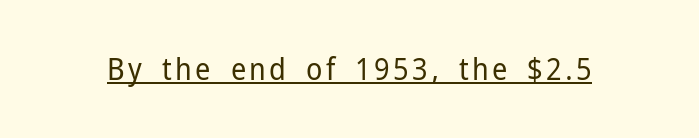
The image shows 30 px regular-weight sans-serif type, upright; set underlined; low stroke contrast and a medium x-height.
